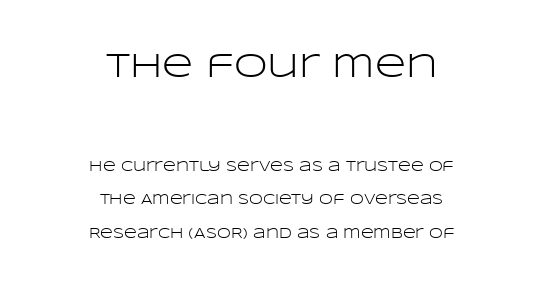
Q: Is the text bold? A: No.
Q: Is the text italic (slanted)? A: No, it is upright.
Q: Is the typeface a serif or a sans-serif typeface? A: Sans-serif.
Q: Is the text underlined? A: No.
Q: How is the paragraph aligned? A: Centered.
Q: Is the spacing between letters normal or unusually wide? A: Normal.
Q: Is the spacing between lines tight, normal or loose? A: Loose.
Q: Which block of text is set in a larger size, the first (top) or the second (bottom)? A: The first (top) one.
Q: Width (condensed, normal, or wide)? A: Wide.
Q: Stroke contrast? A: Low.
Q: x-height? A: Large.
Q: Monospaced? A: No.
